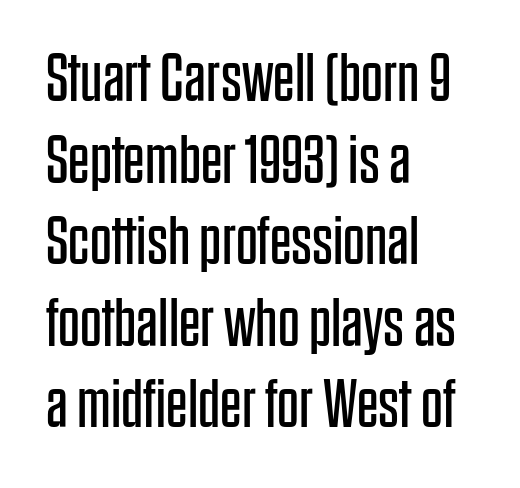
Q: Is the text bold? A: No.
Q: Is the text italic (slanted)? A: No, it is upright.
Q: Is the typeface a serif or a sans-serif typeface? A: Sans-serif.
Q: Is the text underlined? A: No.
Q: How is the paragraph aligned? A: Left-aligned.
Q: Is the spacing between letters normal or unusually wide? A: Normal.
Q: Width (condensed, normal, or wide)? A: Condensed.
Q: Stroke contrast? A: Low.
Q: x-height? A: Large.
Q: Monospaced? A: No.
